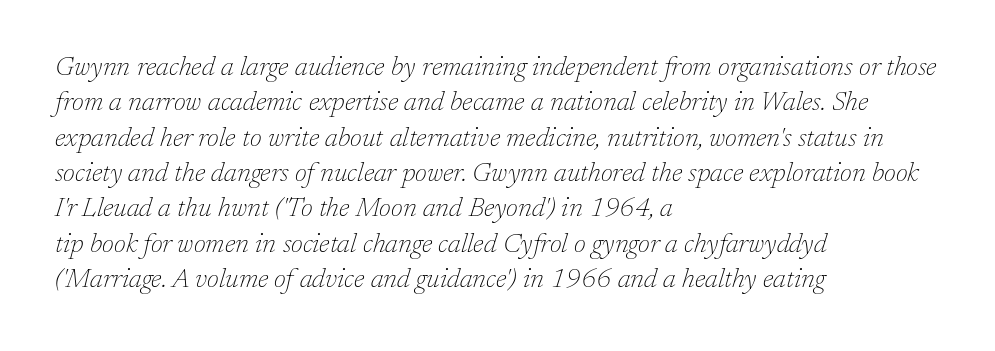
Is the block centered? No — it sits flush against the left margin. If you measured baseline to baseline, you'd find a middling distance. In terms of posture, this sample is oblique. Is the type heavy? It reads as light-to-regular instead.
